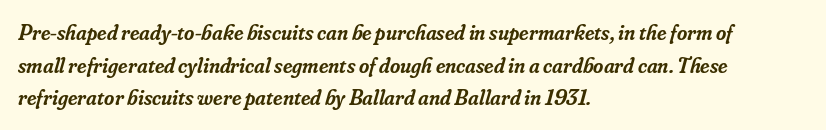
The rows are spaced the way most documents space them. The specimen reads as italic at a glance. Quick note: underline off. Summary of weight: moderately heavy, a semibold.
